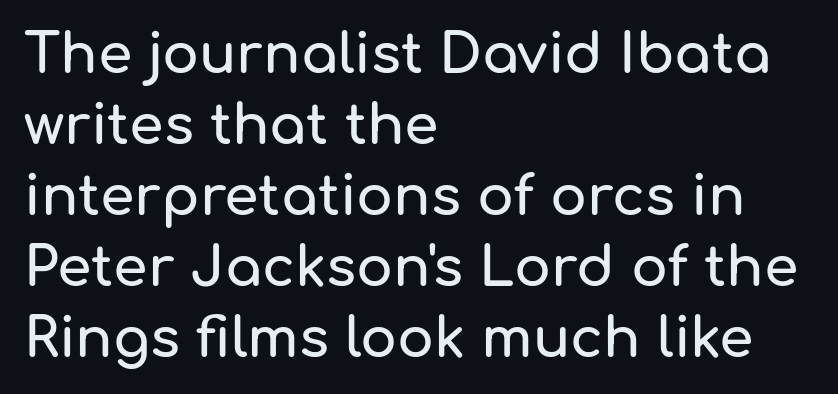
{"serif": "no", "italic": "no", "width": "normal", "stroke_contrast": "low", "x_height": "medium", "monospaced": "no", "underline": "no", "align": "left", "line_spacing": "normal", "line_spacing_ratio": 1.29, "letter_spacing": "normal", "letter_spacing_em": 0.0, "glyph_px": 55}
